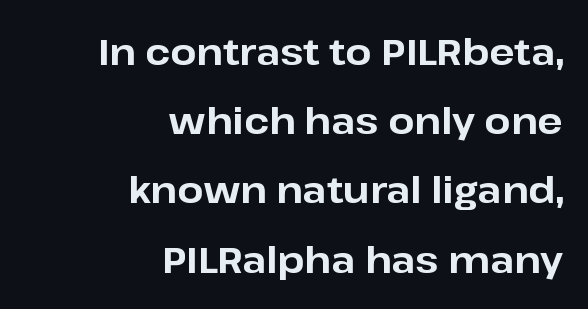
Q: Is the text bold? A: Yes.
Q: Is the text italic (slanted)? A: No, it is upright.
Q: Is the typeface a serif or a sans-serif typeface? A: Sans-serif.
Q: Is the text underlined? A: No.
Q: How is the paragraph aligned? A: Right-aligned.
Q: Is the spacing between letters normal or unusually wide? A: Normal.
Q: Width (condensed, normal, or wide)? A: Normal.
Q: Stroke contrast? A: Low.
Q: x-height? A: Medium.
Q: Monospaced? A: No.
